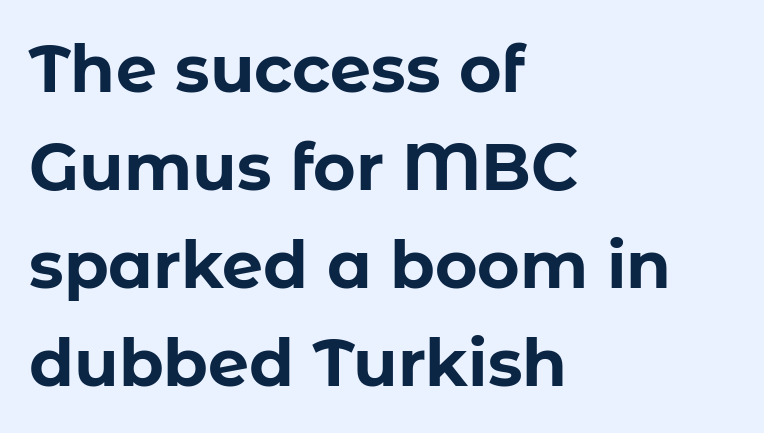
The image shows 65 px bold sans-serif type, upright; set left-aligned, normal line spacing (1.51x), normal letter spacing, not underlined; low stroke contrast and a medium x-height.
